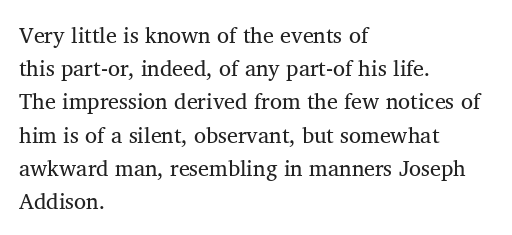
Q: Is the text italic (slanted)? A: No, it is upright.
Q: Is the text underlined? A: No.
Q: How is the paragraph aligned? A: Left-aligned.
Q: Is the spacing between letters normal or unusually wide? A: Normal.
Q: Is the spacing between lines tight, normal or loose? A: Normal.
